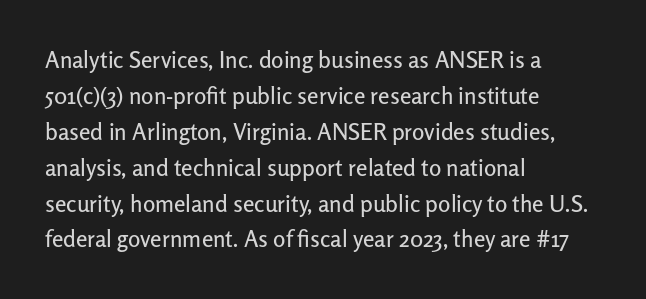
The image shows 23 px text type, upright; set left-aligned, normal line spacing (1.56x), normal letter spacing, not underlined.
